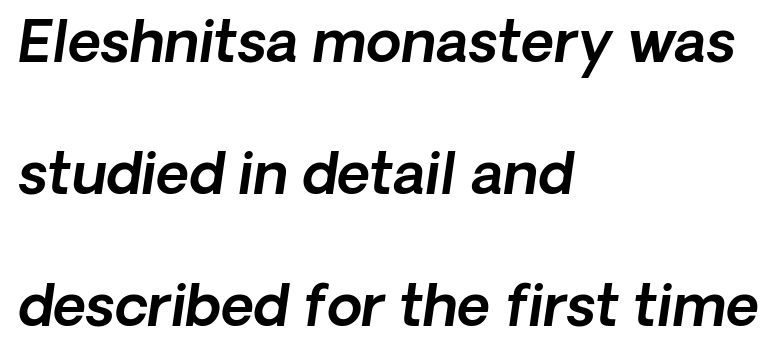
This is oblique type, the kind used for emphasis or titles. The space beneath each line is pristine and unruled. The lines are quadded left. Quick note: interline space is abundant. The face used here is proportionally spaced, like ordinary book or web type. Nothing unusual about the tracking: characters are spaced as the font intends.
